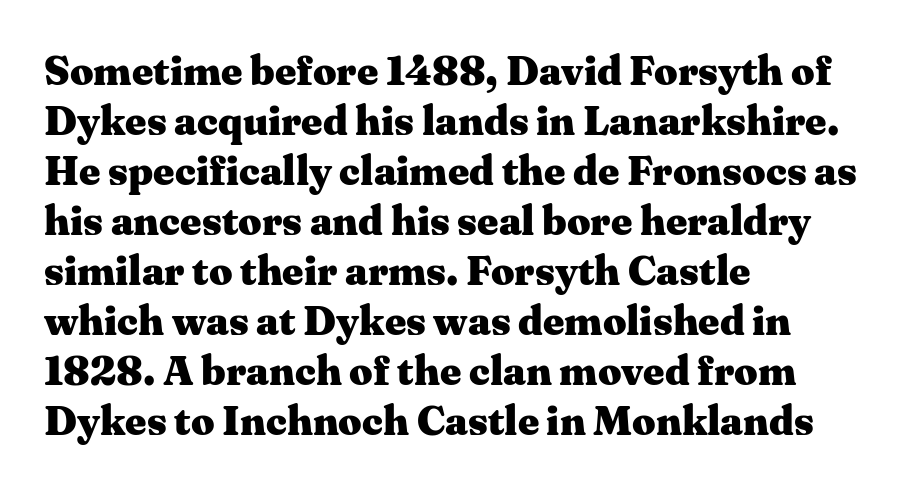
{"serif": "yes", "italic": "no", "bold": "yes", "weight": "heavy", "width": "wide", "stroke_contrast": "medium", "x_height": "medium", "monospaced": "no", "underline": "no", "align": "left", "line_spacing_ratio": 1.22, "letter_spacing": "normal", "letter_spacing_em": 0.0, "glyph_px": 41}
